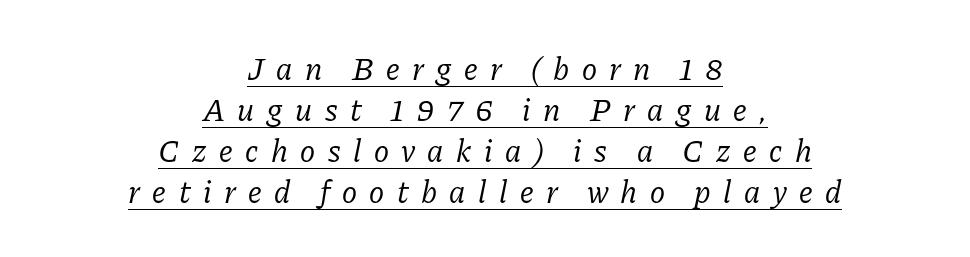
{"serif": "yes", "italic": "yes", "lean": "right", "slant_degrees": 11, "bold": "no", "weight": "regular", "width": "normal", "stroke_contrast": "low", "x_height": "medium", "monospaced": "no", "underline": "yes", "align": "center", "line_spacing": "normal", "line_spacing_ratio": 1.28, "letter_spacing": "wide", "letter_spacing_em": 0.39, "glyph_px": 32}
